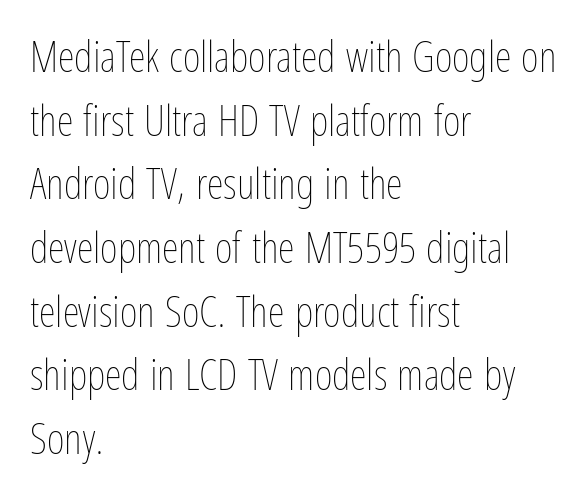
Does the lettering tilt? It doesn't — this is upright. Nothing heavy about these letters — not bold at all. Compared with typical body copy, the letter spacing here is the same. The text block is weighted toward the left margin, trailing off unevenly rightward. Reading down the column, the eye jumps a familiar distance to each next line. The space directly below the letters is spotless.
